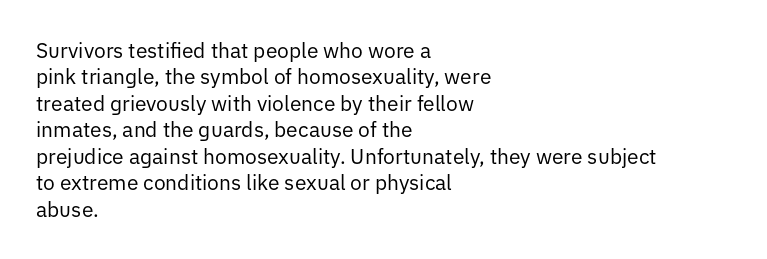
The image shows 21 px text type, upright; set left-aligned, normal line spacing (1.26x), normal letter spacing, not underlined.
